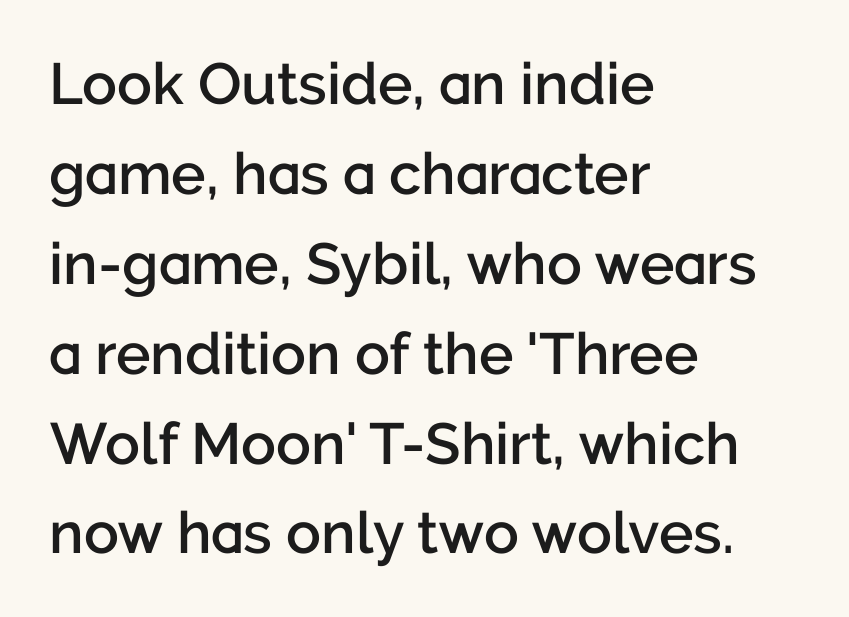
Glyph-to-glyph distance matches everyday printed text. Its strokes are somewhat broadened, the hallmark of semibold type. A typesetter would call this proportional, since set widths differ per character. The setting favours the left margin, as ordinary paragraphs usually do. Nope, not italic — everything's standing straight.
